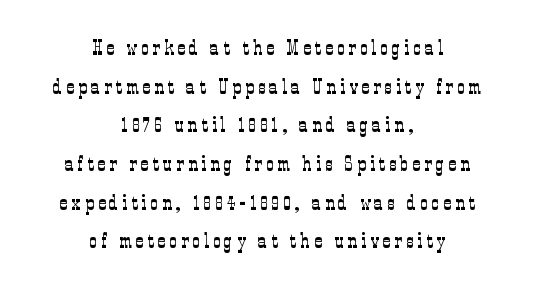
Stems and bowls with no extra thickness — not bold. Beneath every word, the page is bare. Loose tracking; the words dissolve into strings of separated letters. The paragraph has two soft edges and a firm central axis. Does the lettering tilt? It doesn't — this is upright.
